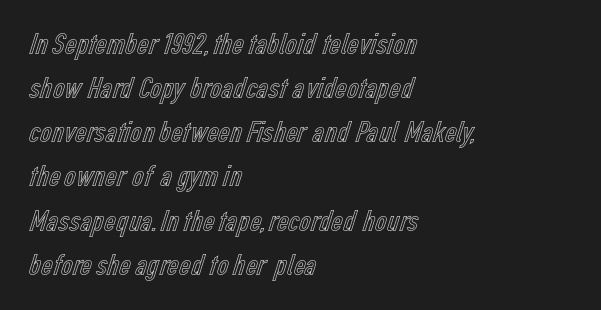
{"width": "condensed", "x_height": "medium", "monospaced": "no", "underline": "no", "align": "left", "line_spacing": "normal", "line_spacing_ratio": 1.38, "letter_spacing": "normal", "letter_spacing_em": 0.0, "glyph_px": 32}
